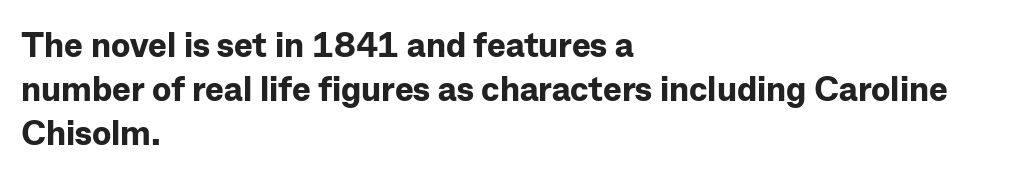
{"serif": "no", "italic": "no", "bold": "yes", "weight": "bold", "width": "normal", "stroke_contrast": "low", "x_height": "medium", "monospaced": "no", "underline": "no", "align": "left", "line_spacing": "normal", "line_spacing_ratio": 1.26, "letter_spacing": "normal", "letter_spacing_em": 0.0, "glyph_px": 35}
